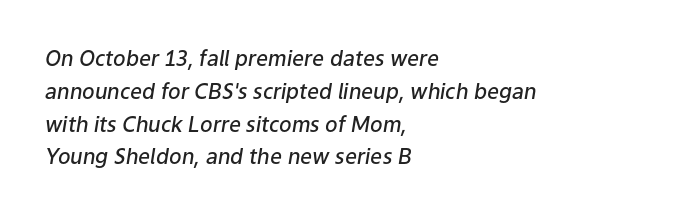
The image shows 21 px text type, italic (leaning right); set left-aligned, normal line spacing (1.56x), normal letter spacing, not underlined.
